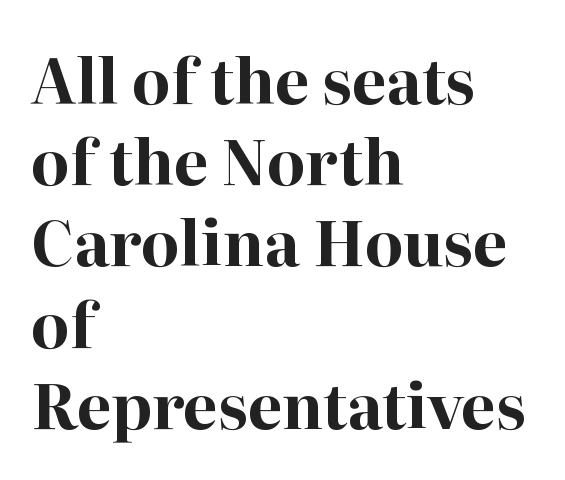
The image shows 62 px bold serif type, upright; set left-aligned, normal line spacing (1.31x), normal letter spacing, not underlined; high stroke contrast and a medium x-height.
